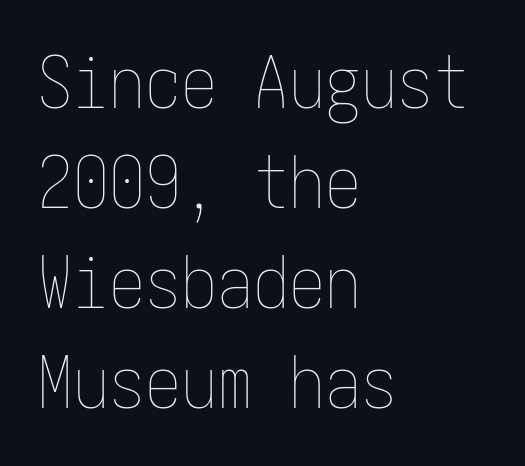
Q: Is the text bold? A: No.
Q: Is the text italic (slanted)? A: No, it is upright.
Q: Is the text underlined? A: No.
Q: How is the paragraph aligned? A: Left-aligned.
Q: Is the spacing between letters normal or unusually wide? A: Normal.
Q: Is the spacing between lines tight, normal or loose? A: Normal.
Q: Width (condensed, normal, or wide)? A: Condensed.
Q: Stroke contrast? A: Low.
Q: x-height? A: Medium.
